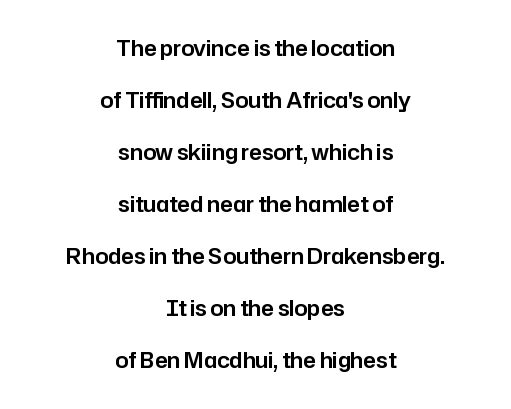
Q: Is the text italic (slanted)? A: No, it is upright.
Q: Is the text underlined? A: No.
Q: How is the paragraph aligned? A: Centered.
Q: Is the spacing between letters normal or unusually wide? A: Normal.
Q: Is the spacing between lines tight, normal or loose? A: Loose.
